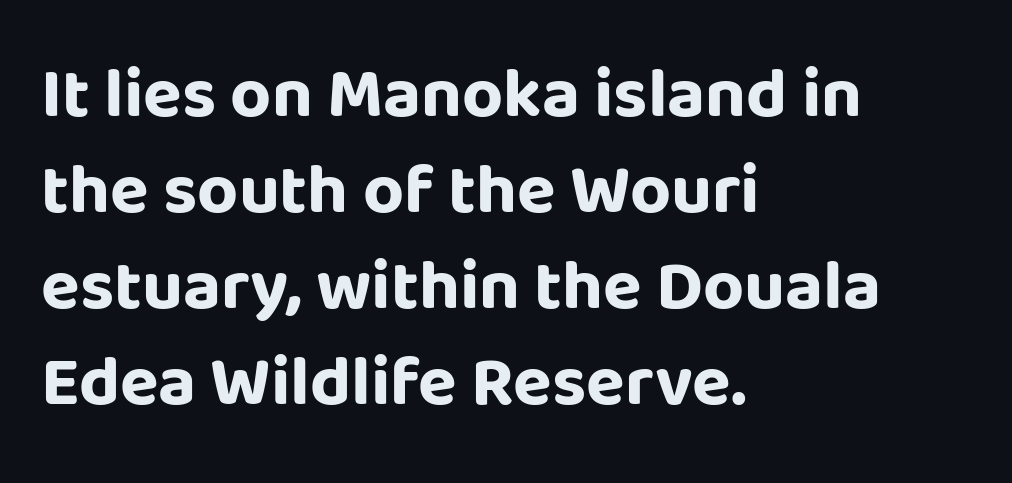
{"serif": "no", "italic": "no", "bold": "yes", "weight": "bold", "width": "normal", "stroke_contrast": "low", "x_height": "large", "monospaced": "no", "underline": "no", "align": "left", "line_spacing": "normal", "line_spacing_ratio": 1.35, "letter_spacing": "normal", "letter_spacing_em": 0.0, "glyph_px": 71}
